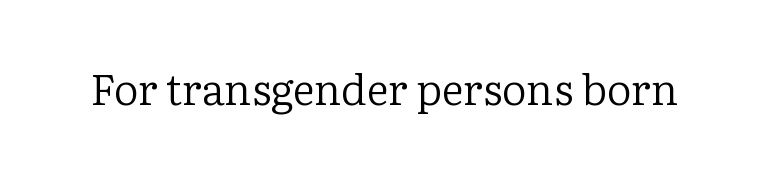
Unlike italic type, these characters show no tilt at all. Beneath every word, the page is bare. Proportional: the letters do not fall into vertical columns. The type family on display is of the serif kind. Stems and bowls with no extra thickness — not bold. Each word holds together tightly as a unit, with standard inter-letter gaps.
